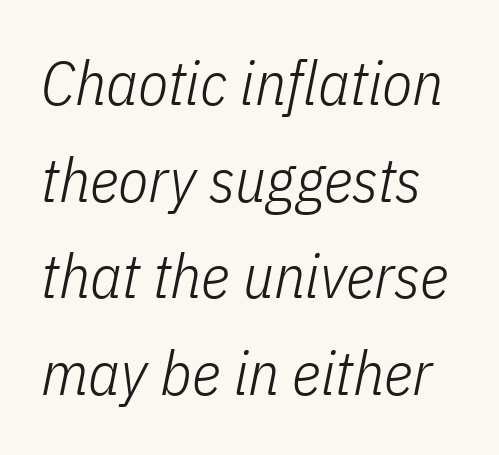
The image shows 62 px light, condensed type, italic (leaning right); set normal line spacing (1.56x), normal letter spacing, not underlined; low stroke contrast and a medium x-height.
